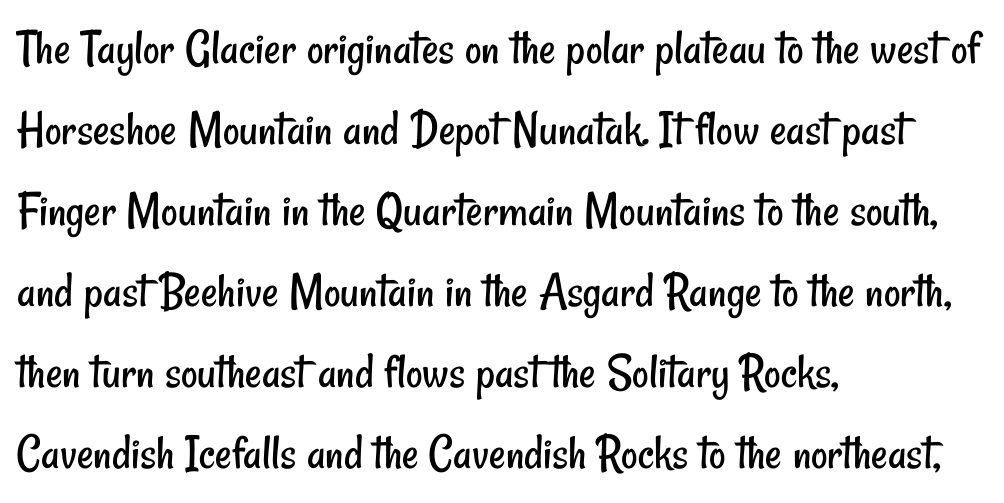
Q: Is the text bold? A: No.
Q: Is the typeface a serif or a sans-serif typeface? A: Sans-serif.
Q: Is the text underlined? A: No.
Q: How is the paragraph aligned? A: Left-aligned.
Q: Is the spacing between letters normal or unusually wide? A: Normal.
Q: Is the spacing between lines tight, normal or loose? A: Normal.
Q: Width (condensed, normal, or wide)? A: Condensed.
Q: Stroke contrast? A: Low.
Q: x-height? A: Small.
Q: Monospaced? A: No.
